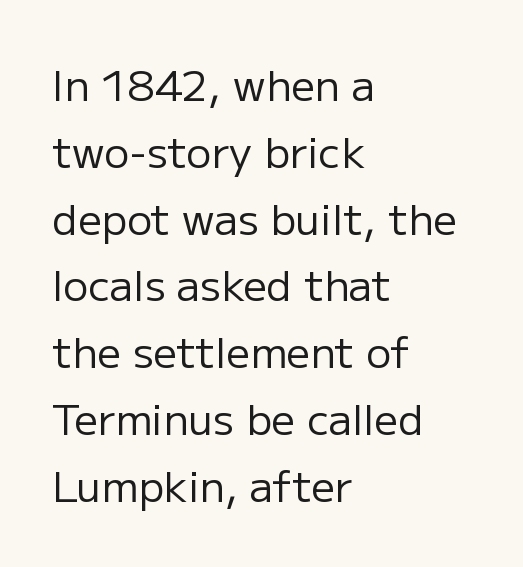
{"serif": "no", "italic": "no", "bold": "no", "weight": "regular", "width": "normal", "stroke_contrast": "low", "x_height": "medium", "monospaced": "no", "underline": "no", "align": "left", "line_spacing": "normal", "line_spacing_ratio": 1.59, "letter_spacing": "normal", "letter_spacing_em": 0.0, "glyph_px": 42}
